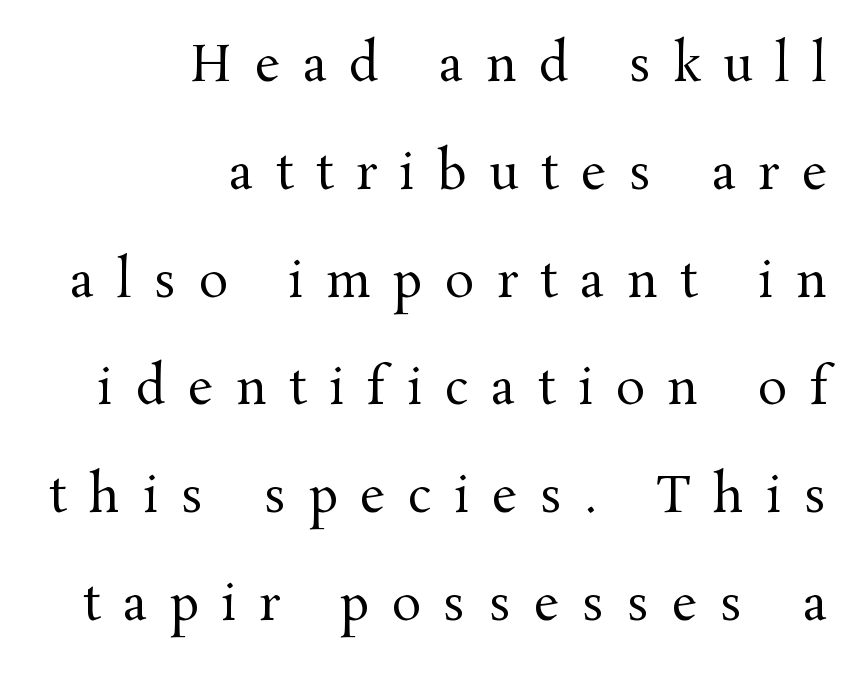
Q: Is the text bold? A: No.
Q: Is the text italic (slanted)? A: No, it is upright.
Q: Is the typeface a serif or a sans-serif typeface? A: Serif.
Q: Is the text underlined? A: No.
Q: How is the paragraph aligned? A: Right-aligned.
Q: Is the spacing between letters normal or unusually wide? A: Unusually wide.
Q: Is the spacing between lines tight, normal or loose? A: Loose.
Q: Width (condensed, normal, or wide)? A: Normal.
Q: Stroke contrast? A: Medium.
Q: x-height? A: Medium.
Q: Monospaced? A: No.
